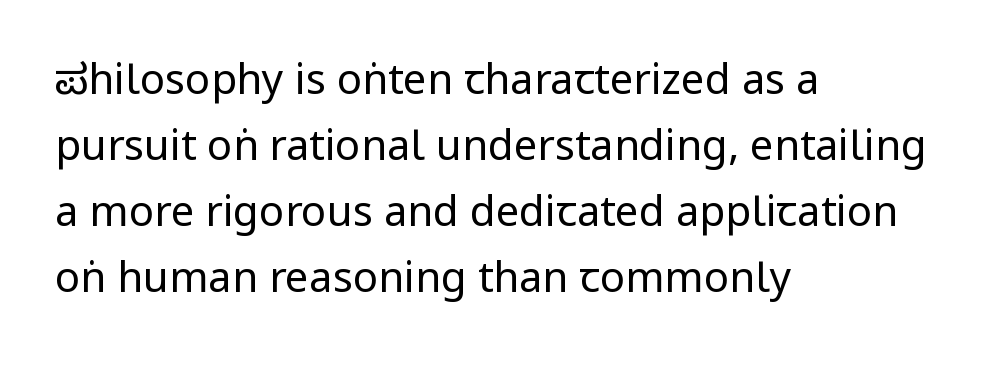
Q: Is the text bold? A: No.
Q: Is the text italic (slanted)? A: No, it is upright.
Q: Is the typeface a serif or a sans-serif typeface? A: Sans-serif.
Q: Is the text underlined? A: No.
Q: How is the paragraph aligned? A: Left-aligned.
Q: Is the spacing between letters normal or unusually wide? A: Normal.
Q: Is the spacing between lines tight, normal or loose? A: Normal.
Q: Width (condensed, normal, or wide)? A: Condensed.
Q: Stroke contrast? A: Low.
Q: x-height? A: Large.
Q: Monospaced? A: No.
